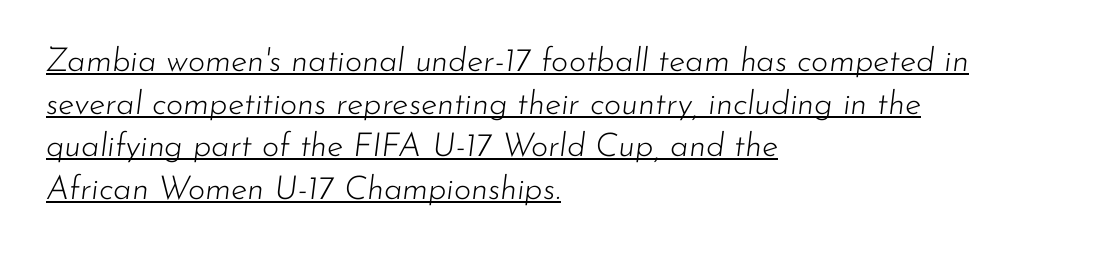
{"italic": "yes", "lean": "right", "slant_degrees": 7, "bold": "no", "weight": "light", "width": "normal", "stroke_contrast": "low", "x_height": "small", "monospaced": "no", "underline": "yes", "align": "left", "line_spacing": "normal", "line_spacing_ratio": 1.29, "letter_spacing": "normal", "letter_spacing_em": 0.0, "glyph_px": 33}
